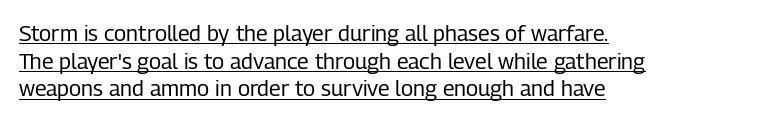
The image shows 22 px text type, upright; set left-aligned, normal line spacing (1.26x), normal letter spacing, underlined.
